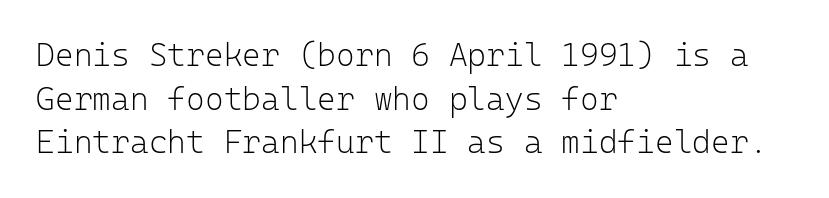
The passage shown is not underscored anywhere. Letterform terminals end flat and unadorned throughout the passage. The strokes are not fattened; the text isn't bold. The compositor pushed each line to the left boundary.
